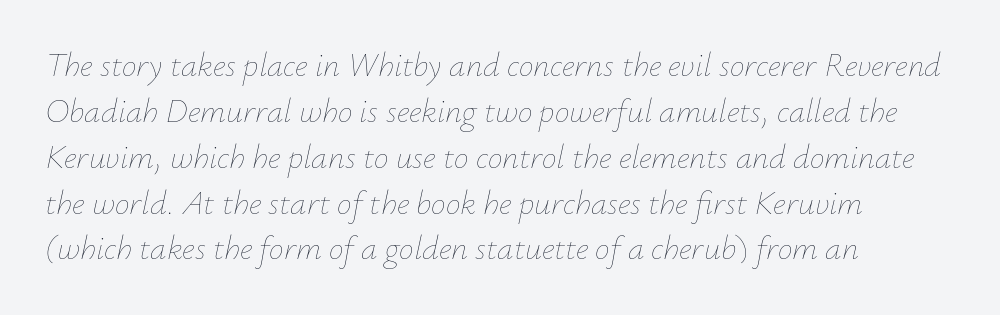
The image shows 33 px thin type, italic (leaning right); set left-aligned, normal line spacing (1.39x), normal letter spacing, not underlined; low stroke contrast and a small x-height.
